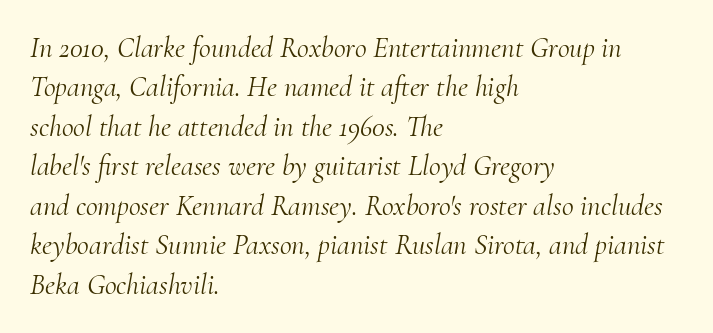
{"serif": "yes", "italic": "yes", "lean": "right", "slant_degrees": 10, "bold": "no", "weight": "light", "width": "normal", "stroke_contrast": "medium", "x_height": "small", "monospaced": "no", "underline": "no", "align": "left", "line_spacing": "normal", "line_spacing_ratio": 1.36, "letter_spacing": "normal", "letter_spacing_em": 0.0, "glyph_px": 29}
